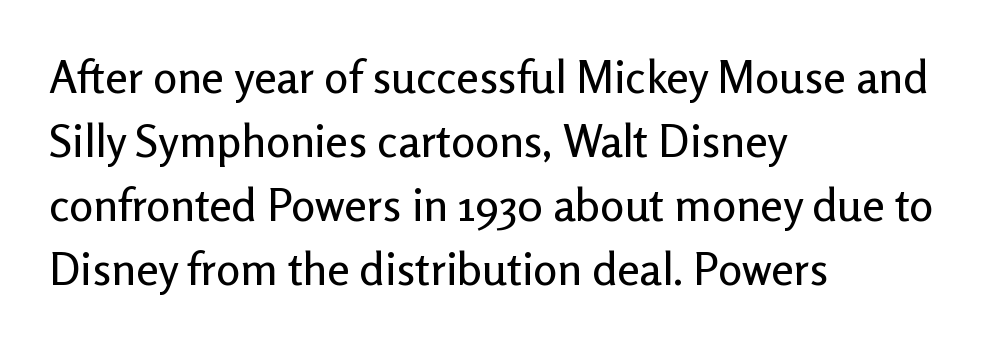
Q: Is the text italic (slanted)? A: No, it is upright.
Q: Is the typeface a serif or a sans-serif typeface? A: Sans-serif.
Q: Is the text underlined? A: No.
Q: How is the paragraph aligned? A: Left-aligned.
Q: Is the spacing between letters normal or unusually wide? A: Normal.
Q: Is the spacing between lines tight, normal or loose? A: Normal.
Q: Width (condensed, normal, or wide)? A: Normal.
Q: Stroke contrast? A: Low.
Q: x-height? A: Medium.
Q: Monospaced? A: No.
